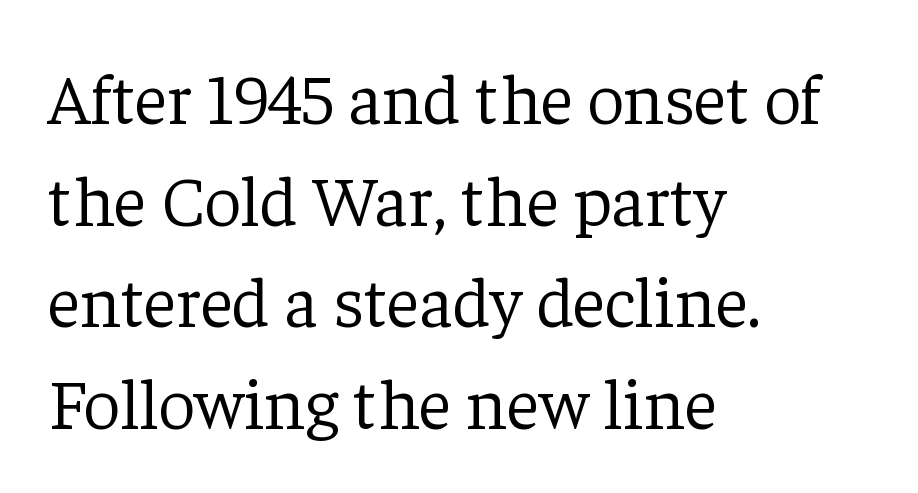
The image shows 72 px light serif type, upright; set left-aligned, normal line spacing (1.41x), normal letter spacing, not underlined; low stroke contrast and a medium x-height.
